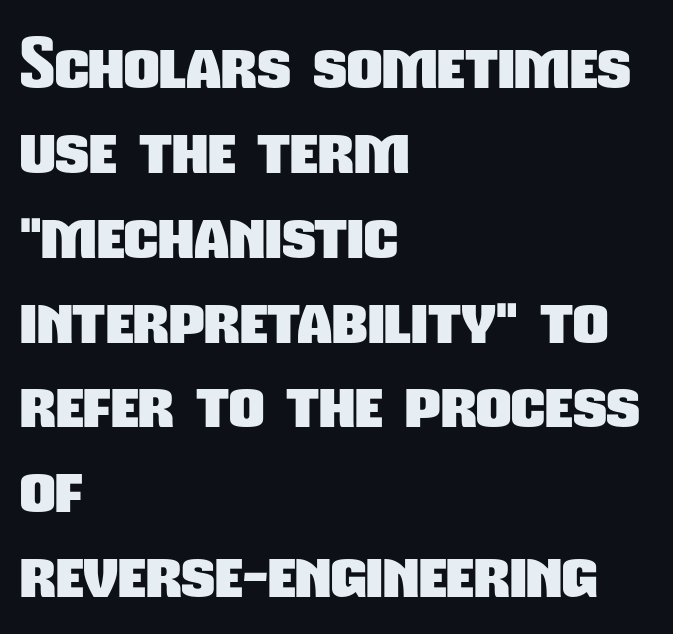
Characters follow at the spacing the type designer built in. Typographically, this falls in the sans-serif category. Clear beneath every line of the passage. Is this a fixed-width face? No — the glyphs have proportional, varying widths. Every row of glyphs begins at an identical x-position on the left.
